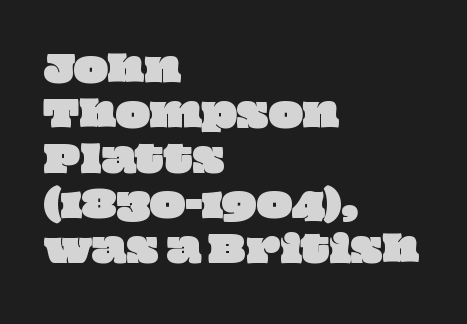
Unmarked baselines from the first word to the last. Where is the straight margin? On the left. This sample uses plain, unmodified letter spacing. Here the designer chose a conventional face with non-uniform glyph widths.
